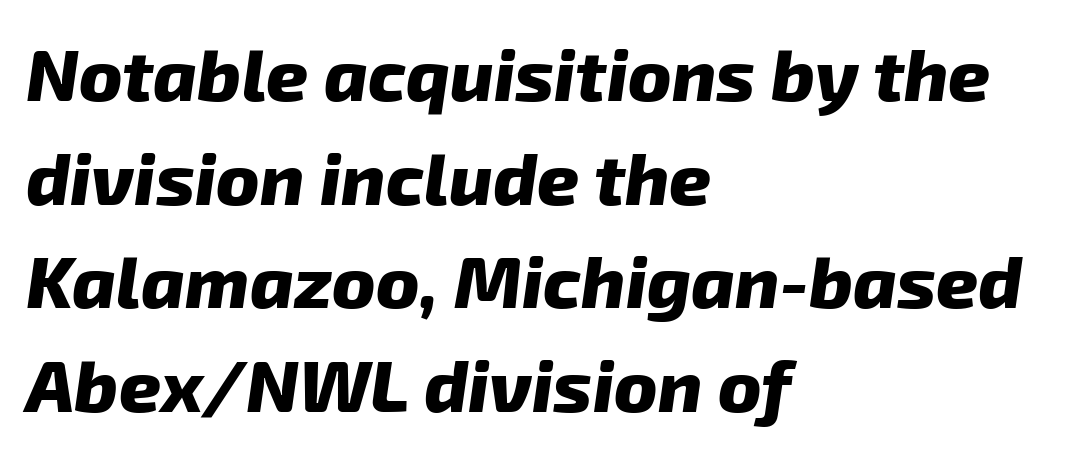
{"serif": "no", "bold": "yes", "weight": "heavy", "width": "normal", "stroke_contrast": "low", "x_height": "medium", "monospaced": "no", "underline": "no", "align": "left", "line_spacing": "normal", "line_spacing_ratio": 1.42, "letter_spacing": "normal", "letter_spacing_em": 0.0, "glyph_px": 73}
